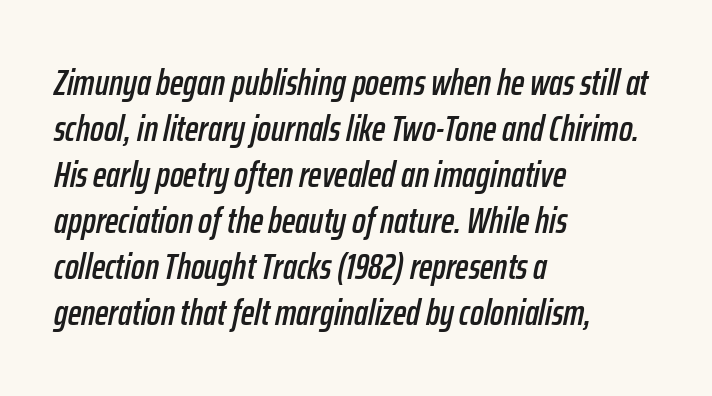
{"italic": "yes", "lean": "right", "slant_degrees": 12, "width": "condensed", "stroke_contrast": "low", "x_height": "medium", "monospaced": "no", "underline": "no", "align": "left", "line_spacing": "normal", "line_spacing_ratio": 1.28, "letter_spacing": "normal", "letter_spacing_em": 0.0, "glyph_px": 36}
